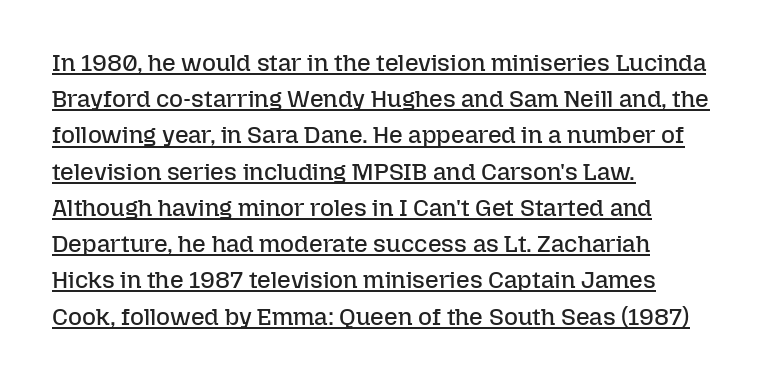
The image shows 24 px text type, upright; set left-aligned, normal line spacing (1.51x), normal letter spacing, underlined.
